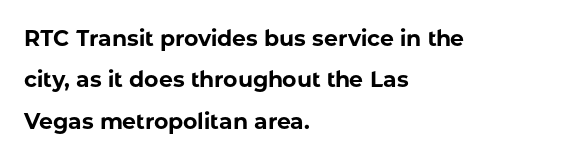
{"italic": "no", "bold": "yes", "underline": "no", "align": "left", "line_spacing_ratio": 1.88, "letter_spacing": "normal", "letter_spacing_em": 0.0, "glyph_px": 22}
